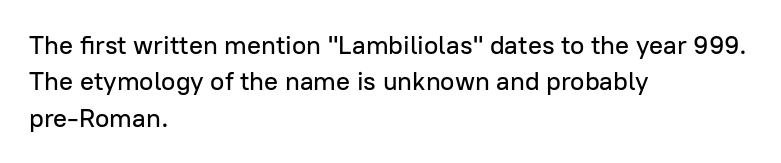
The image shows 26 px text type, upright; set left-aligned, normal line spacing (1.4x), normal letter spacing, not underlined.
